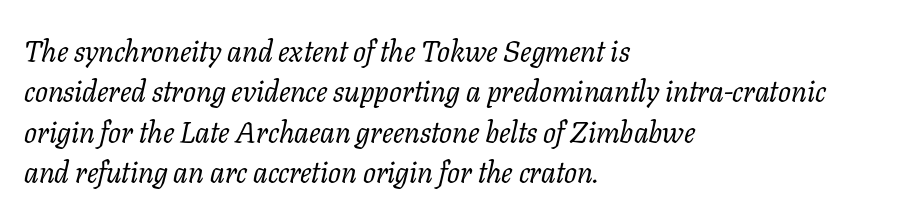
{"serif": "yes", "italic": "yes", "lean": "right", "slant_degrees": 11, "bold": "no", "weight": "regular", "width": "normal", "stroke_contrast": "low", "x_height": "medium", "monospaced": "no", "underline": "no", "align": "left", "line_spacing": "normal", "line_spacing_ratio": 1.35, "letter_spacing": "normal", "letter_spacing_em": 0.0, "glyph_px": 30}
